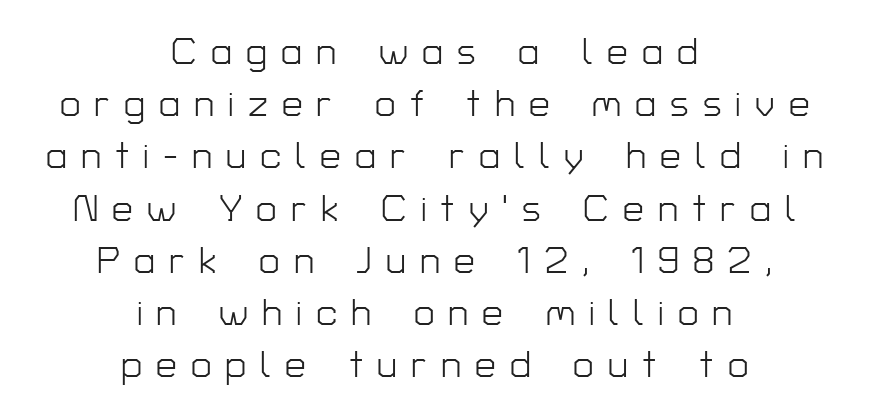
Q: Is the text bold? A: No.
Q: Is the text italic (slanted)? A: No, it is upright.
Q: Is the typeface a serif or a sans-serif typeface? A: Sans-serif.
Q: Is the text underlined? A: No.
Q: How is the paragraph aligned? A: Centered.
Q: Is the spacing between letters normal or unusually wide? A: Unusually wide.
Q: Is the spacing between lines tight, normal or loose? A: Normal.
Q: Width (condensed, normal, or wide)? A: Normal.
Q: Stroke contrast? A: Low.
Q: x-height? A: Medium.
Q: Monospaced? A: No.
